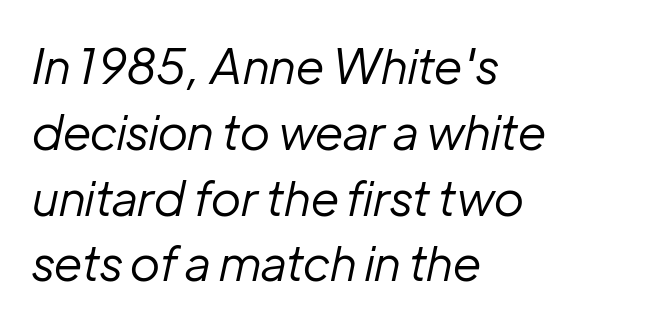
{"italic": "yes", "lean": "right", "slant_degrees": 12, "bold": "no", "weight": "regular", "width": "normal", "stroke_contrast": "low", "x_height": "medium", "monospaced": "no", "underline": "no", "align": "left", "line_spacing": "normal", "line_spacing_ratio": 1.37, "letter_spacing": "normal", "letter_spacing_em": 0.0, "glyph_px": 48}
